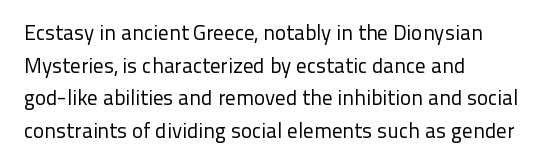
The image shows 21 px text type, upright; set left-aligned, normal line spacing (1.55x), normal letter spacing, not underlined.
